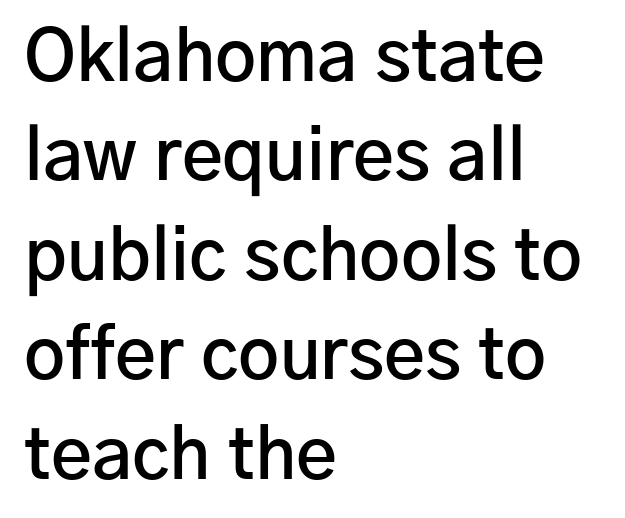
Q: Is the text bold? A: Semi-bold.
Q: Is the text italic (slanted)? A: No, it is upright.
Q: Is the typeface a serif or a sans-serif typeface? A: Sans-serif.
Q: Is the text underlined? A: No.
Q: How is the paragraph aligned? A: Left-aligned.
Q: Is the spacing between letters normal or unusually wide? A: Normal.
Q: Is the spacing between lines tight, normal or loose? A: Normal.
Q: Width (condensed, normal, or wide)? A: Normal.
Q: Stroke contrast? A: Low.
Q: x-height? A: Medium.
Q: Monospaced? A: No.
